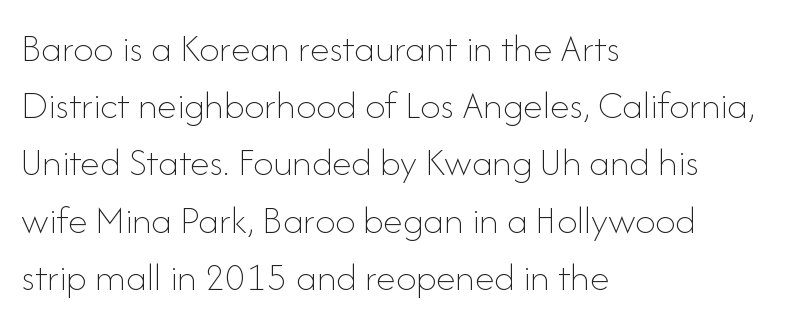
{"italic": "no", "bold": "no", "weight": "thin", "width": "normal", "stroke_contrast": "low", "x_height": "small", "monospaced": "no", "underline": "no", "align": "left", "line_spacing": "normal", "line_spacing_ratio": 1.43, "letter_spacing": "normal", "letter_spacing_em": 0.0, "glyph_px": 40}
